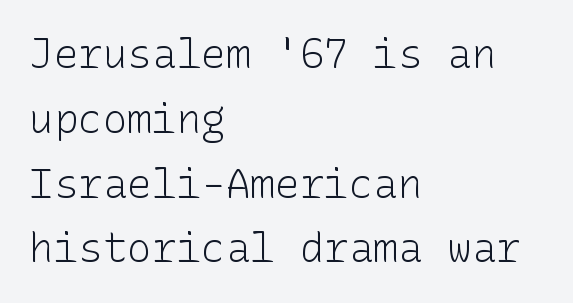
{"serif": "no", "italic": "no", "bold": "no", "weight": "light", "width": "normal", "stroke_contrast": "low", "x_height": "medium", "underline": "no", "align": "left", "line_spacing": "normal", "line_spacing_ratio": 1.58, "letter_spacing": "normal", "letter_spacing_em": 0.0, "glyph_px": 41}
